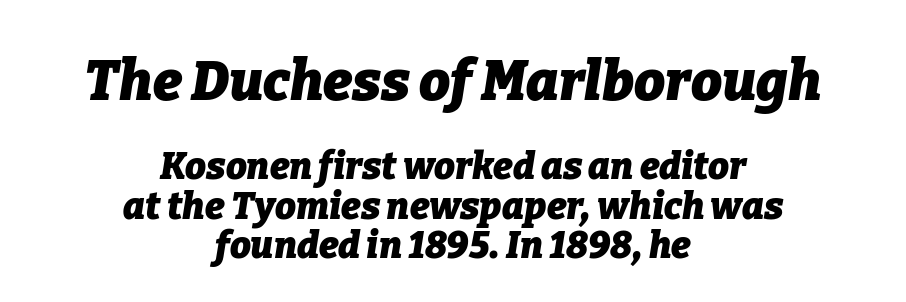
Q: Is the text bold? A: Yes.
Q: Is the text italic (slanted)? A: Yes, it leans right by about 9 degrees.
Q: Is the text underlined? A: No.
Q: How is the paragraph aligned? A: Centered.
Q: Is the spacing between letters normal or unusually wide? A: Normal.
Q: Is the spacing between lines tight, normal or loose? A: Tight.
Q: Which block of text is set in a larger size, the first (top) or the second (bottom)? A: The first (top) one.
Q: Width (condensed, normal, or wide)? A: Normal.
Q: Stroke contrast? A: Low.
Q: x-height? A: Medium.
Q: Monospaced? A: No.
